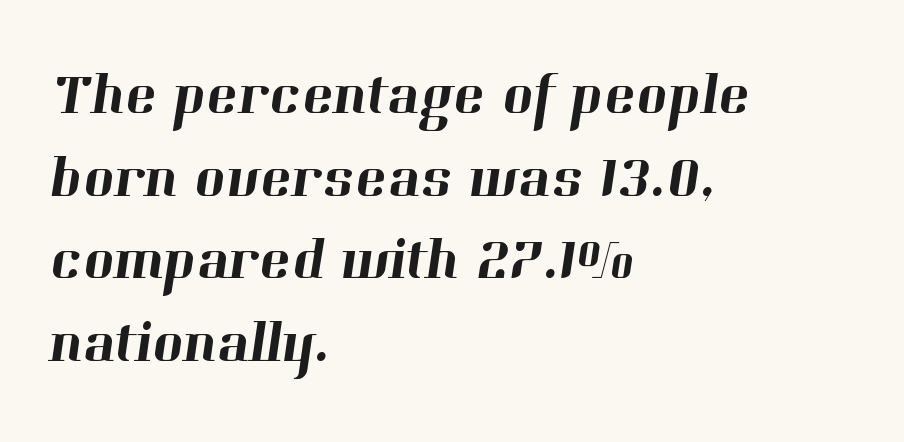
The image shows 59 px serif type; set left-aligned, normal line spacing (1.4x), normal letter spacing, not underlined; high stroke contrast and a medium x-height.
